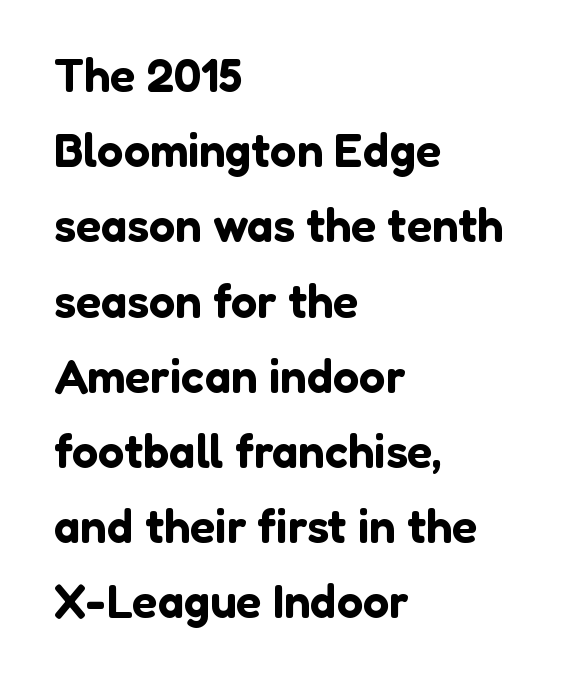
{"serif": "no", "italic": "no", "width": "normal", "stroke_contrast": "low", "x_height": "medium", "monospaced": "no", "underline": "no", "align": "left", "line_spacing": "normal", "line_spacing_ratio": 1.6, "letter_spacing": "normal", "letter_spacing_em": 0.0, "glyph_px": 47}
